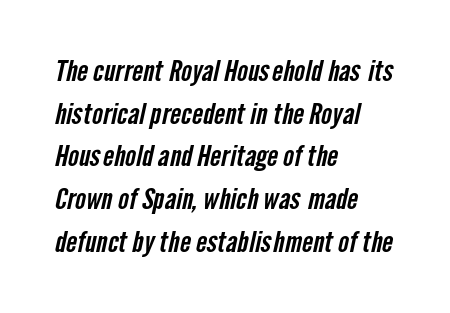
Q: Is the typeface a serif or a sans-serif typeface? A: Sans-serif.
Q: Is the text underlined? A: No.
Q: How is the paragraph aligned? A: Left-aligned.
Q: Is the spacing between letters normal or unusually wide? A: Normal.
Q: Is the spacing between lines tight, normal or loose? A: Normal.
Q: Width (condensed, normal, or wide)? A: Condensed.
Q: Stroke contrast? A: Low.
Q: x-height? A: Medium.
Q: Monospaced? A: No.
